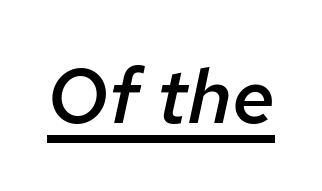
Strokes here are thickened, but only to semibold level. These lines are rendered in a variable-pitch font. Tracking value appears to be zero — textbook default spacing. The axis of the letterforms is tilted away from vertical. Like a heading marked for emphasis, these lines bear an underscore.
